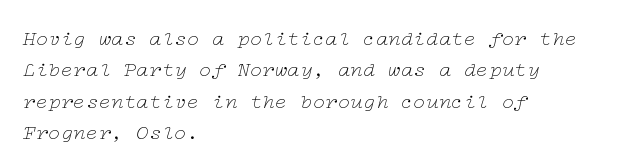
Casual observation: everything's shoved over to the left. Caption: face not bold, strokes unweighted. Underline: absent. The letters are slanted; this is an italic face.
